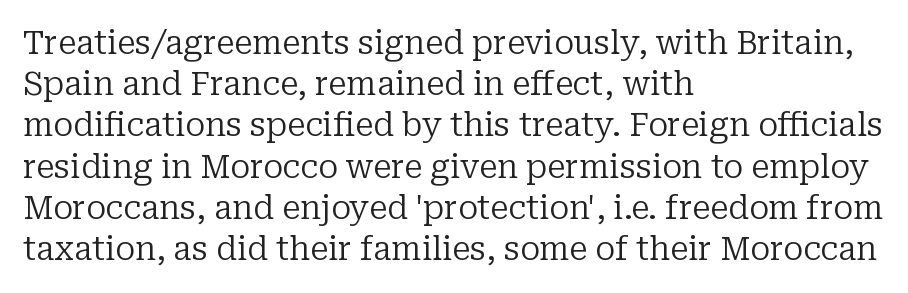
{"serif": "yes", "italic": "no", "bold": "no", "weight": "regular", "width": "normal", "stroke_contrast": "low", "x_height": "medium", "monospaced": "no", "underline": "no", "align": "left", "line_spacing": "normal", "line_spacing_ratio": 1.25, "letter_spacing": "normal", "letter_spacing_em": 0.0, "glyph_px": 33}
